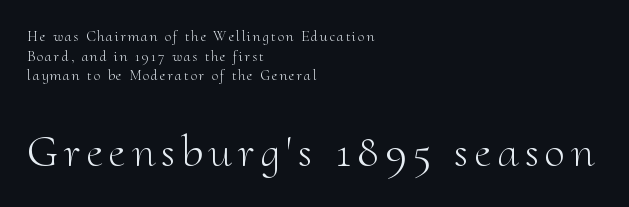
{"serif": "yes", "italic": "no", "bold": "no", "weight": "light", "width": "normal", "stroke_contrast": "medium", "x_height": "small", "monospaced": "no", "underline": "no", "align": "left", "line_spacing": "normal", "line_spacing_ratio": 1.31, "larger_block": "second", "size_ratio": 3.07, "glyph_px": 46}
